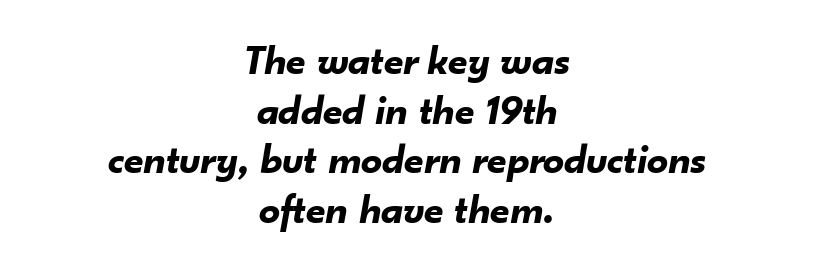
Q: Is the text bold? A: Yes.
Q: Is the text italic (slanted)? A: Yes, it leans right by about 10 degrees.
Q: Is the text underlined? A: No.
Q: How is the paragraph aligned? A: Centered.
Q: Is the spacing between letters normal or unusually wide? A: Normal.
Q: Width (condensed, normal, or wide)? A: Normal.
Q: Stroke contrast? A: Low.
Q: x-height? A: Small.
Q: Monospaced? A: No.
